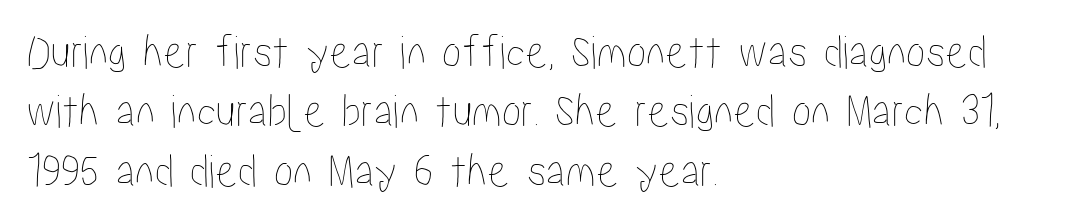
Q: Is the text italic (slanted)? A: No, it is upright.
Q: Is the text underlined? A: No.
Q: How is the paragraph aligned? A: Left-aligned.
Q: Is the spacing between letters normal or unusually wide? A: Normal.
Q: Width (condensed, normal, or wide)? A: Condensed.
Q: Stroke contrast? A: Low.
Q: x-height? A: Medium.
Q: Monospaced? A: No.
